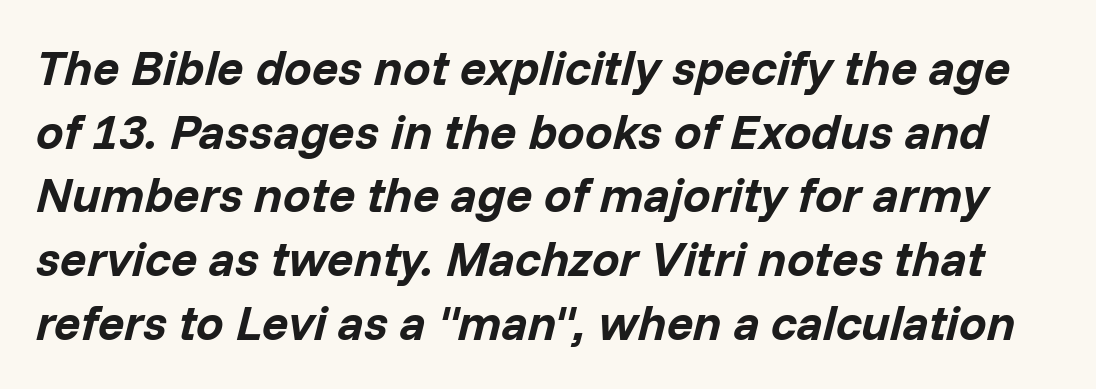
Vertical spacing — default. A bare baseline throughout the passage. Is the type slanted? Yes — the strokes lean at a clear angle. On the weight axis this lands at bold, roughly 700. This rendering leaves character spacing at its baseline value.
